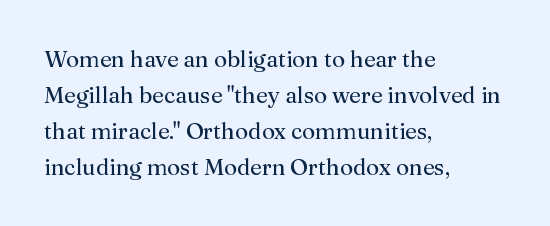
Nothing unusual about the tracking: characters are spaced as the font intends. The typesetter chose a ragged-right arrangement here. Vertical strokes here are truly vertical. In terms of leading, this rendering sits right in the middle.
